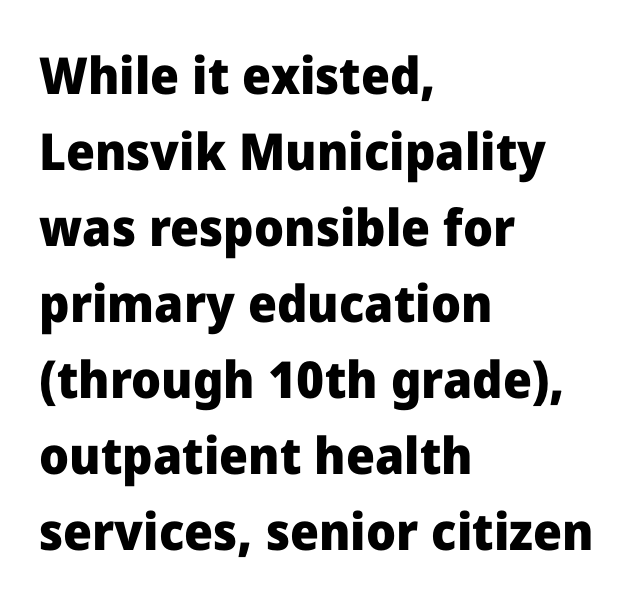
If you drew a line through each stem, it would be perfectly vertical. A sans-serif font was chosen for this passage. Does the weight exceed regular? Yes, all the way to bold. No extra tracking has been applied to these lines. This sample has the flowing, uneven cadence of proportional lettering.
